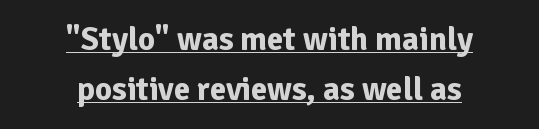
The image shows 33 px bold sans-serif type, upright; set centered, normal line spacing (1.53x), normal letter spacing, underlined; low stroke contrast and a medium x-height.
